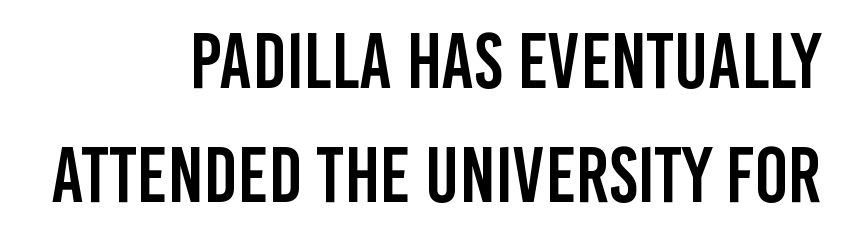
The image shows 79 px condensed sans-serif type, upright; set right-aligned, normal line spacing (1.44x), normal letter spacing, not underlined; low stroke contrast and a large x-height.
